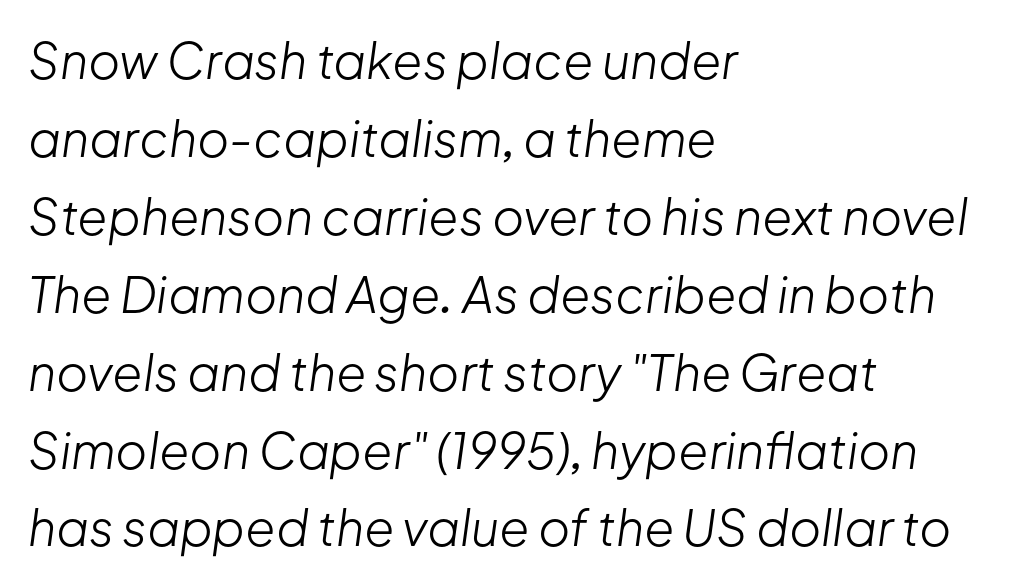
{"italic": "yes", "lean": "right", "slant_degrees": 8, "bold": "no", "weight": "light", "width": "normal", "stroke_contrast": "low", "x_height": "medium", "monospaced": "no", "underline": "no", "align": "left", "line_spacing": "normal", "line_spacing_ratio": 1.59, "letter_spacing": "normal", "letter_spacing_em": 0.0, "glyph_px": 49}
